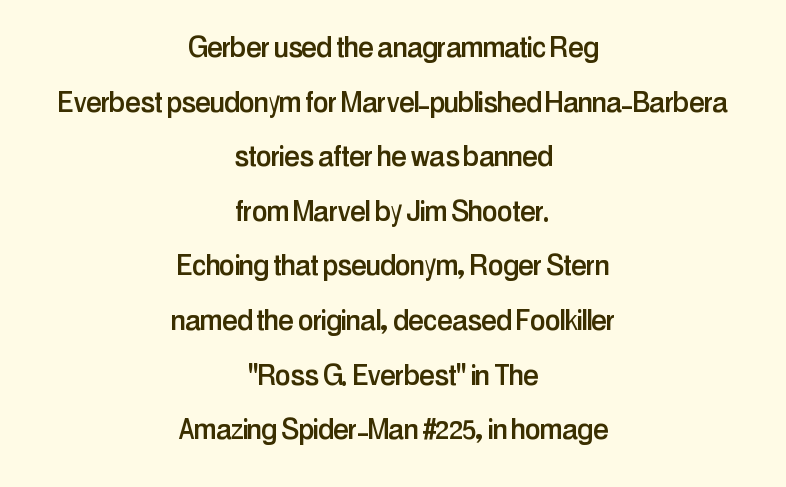
The image shows 35 px condensed sans-serif type, upright; set centered, normal line spacing (1.56x), normal letter spacing, not underlined; low stroke contrast and a medium x-height.
